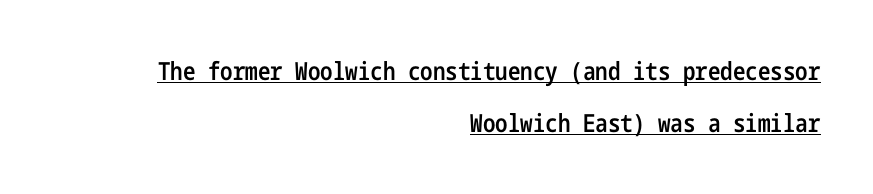
The space between consecutive lines is lavish. A typesetter would mark this as roman, not italic. What decoration does the sample have? An underline. Typeset ragged left — the right edge is the straight one. These lines keep a tight, regular rhythm from letter to letter. Its strokes are somewhat broadened, the hallmark of semibold type.
